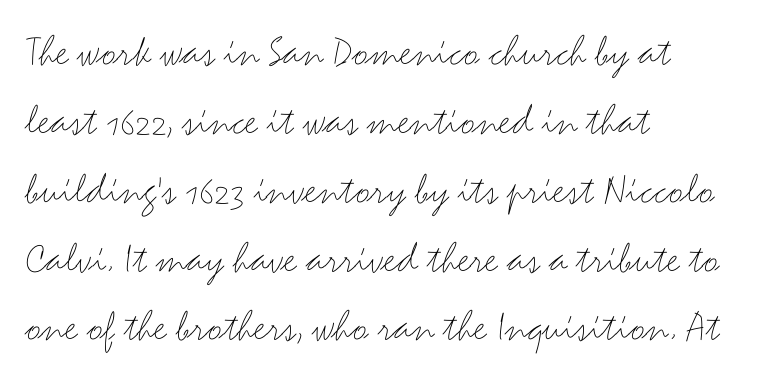
The image shows 45 px thin, wide sans-serif type; set left-aligned, normal line spacing (1.53x), normal letter spacing, not underlined; medium stroke contrast and a small x-height.
